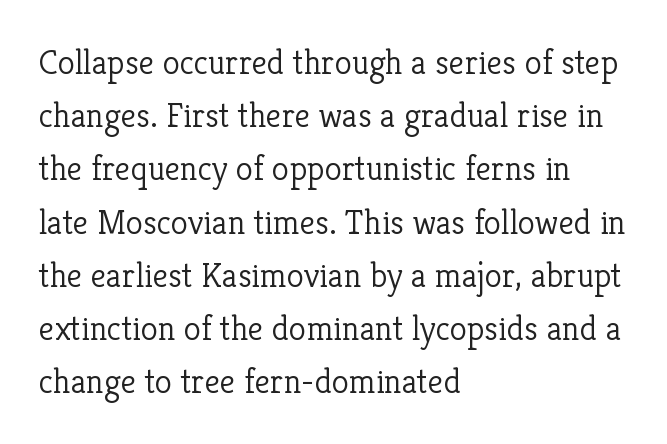
Spacing verdict: proportional, widths tailored to each character. The strokes carry an ordinary text weight at most. A roman cut, with each character standing at attention. Leading matches the norm, producing a regular column.
